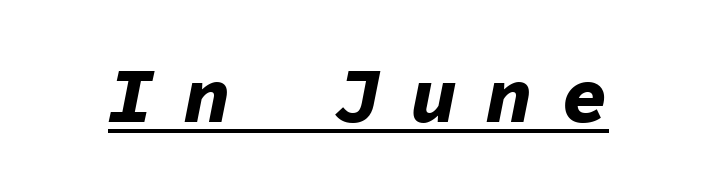
The image shows 78 px bold type, italic (leaning right), monospaced; set unusually wide letter spacing (+0.37 em), underlined; low stroke contrast and a medium x-height.
